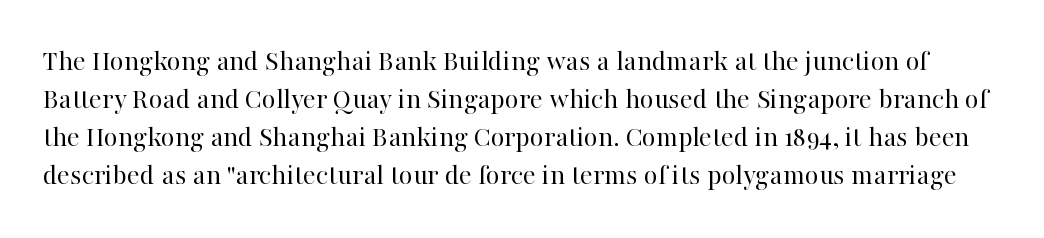
The rendering uses a moderate line-height, typical for paragraphs. Check under the words: just untouched page. Glyph-to-glyph distance matches everyday printed text. The specimen reads as upright at a glance.
